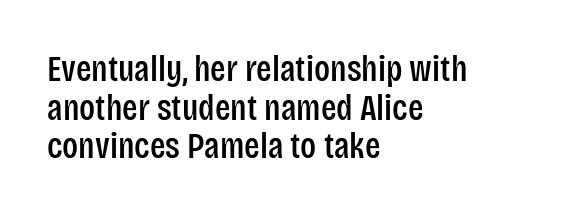
Stroke terminals: plain, sans-serif. Spacing verdict: proportional, widths tailored to each character. You could barely slide anything between these rows. The glyphs are unaccompanied by any horizontal stroke below them. Is the block centered? No — it sits flush against the left margin. Words appear dense and cohesive because spacing is normal.
